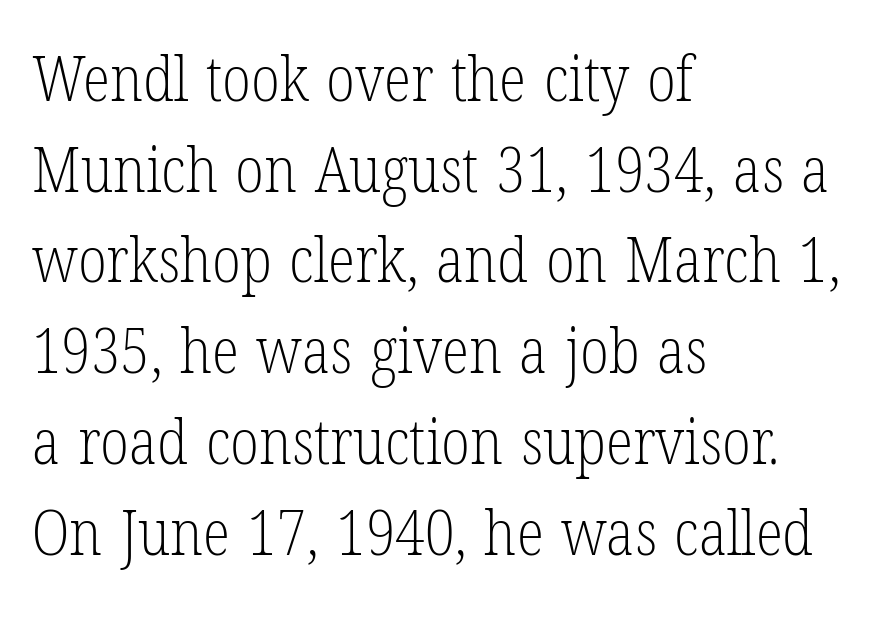
The image shows 63 px light, condensed serif type, upright; set left-aligned, normal line spacing (1.44x), normal letter spacing, not underlined; low stroke contrast and a medium x-height.
